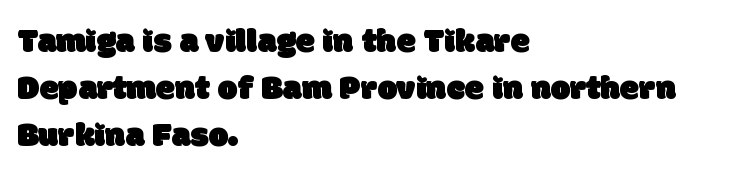
This sample is left-justified, so line endings fall wherever the words run out. This block has exactly the height ordinary leading produces. Here the designer chose a conventional face with non-uniform glyph widths. No feet cap the strokes, marking this as sans-serif type. Observe the ordinary spacing: letters are neighbours, not strangers.
